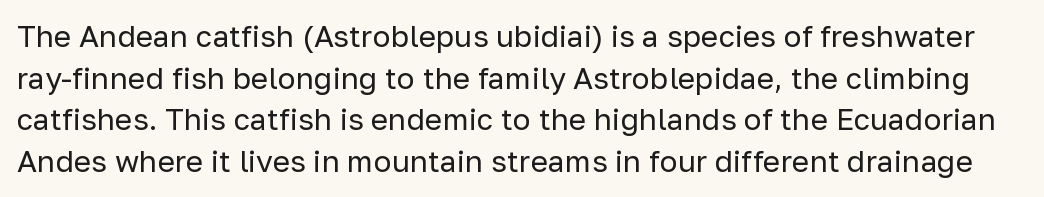
Spacing between characters is what you'd get straight out of the box. Think of a printed novel: that variable character pitch is what you see here. Whoever set this chose a conventional vertical rhythm. The string is rendered with underlining switched off.
